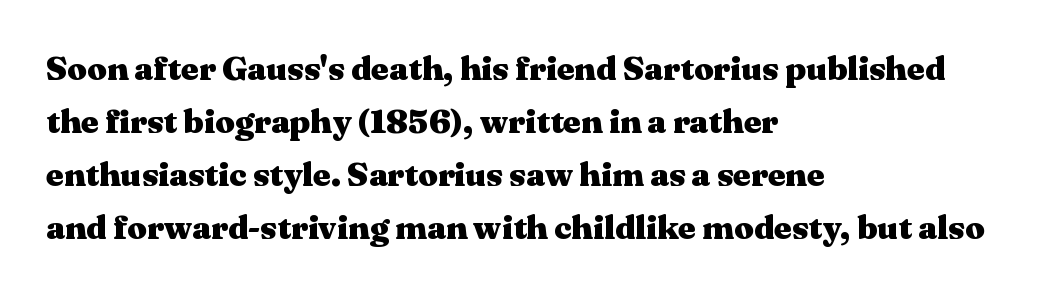
{"serif": "yes", "italic": "no", "bold": "yes", "weight": "heavy", "width": "wide", "stroke_contrast": "medium", "x_height": "medium", "monospaced": "no", "underline": "no", "align": "left", "line_spacing": "normal", "line_spacing_ratio": 1.56, "letter_spacing": "normal", "letter_spacing_em": 0.0, "glyph_px": 34}
